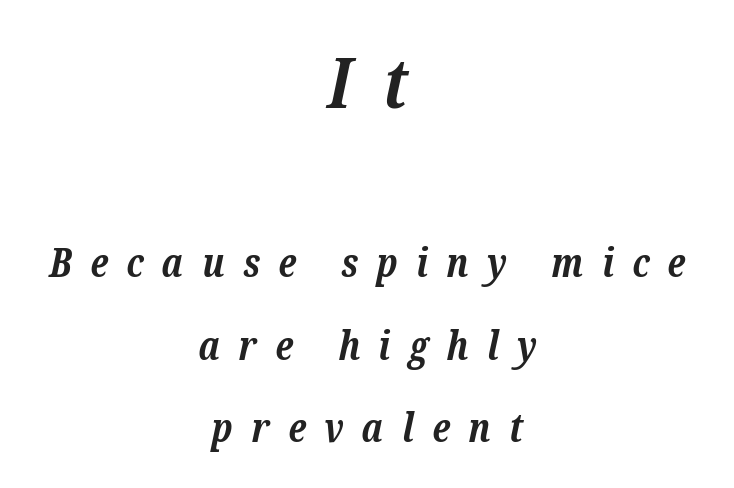
Q: Is the text bold? A: Yes.
Q: Is the text italic (slanted)? A: Yes, it leans right by about 12 degrees.
Q: Is the typeface a serif or a sans-serif typeface? A: Serif.
Q: Is the text underlined? A: No.
Q: How is the paragraph aligned? A: Centered.
Q: Is the spacing between letters normal or unusually wide? A: Unusually wide.
Q: Is the spacing between lines tight, normal or loose? A: Loose.
Q: Which block of text is set in a larger size, the first (top) or the second (bottom)? A: The first (top) one.
Q: Width (condensed, normal, or wide)? A: Normal.
Q: Stroke contrast? A: Low.
Q: x-height? A: Medium.
Q: Monospaced? A: No.
